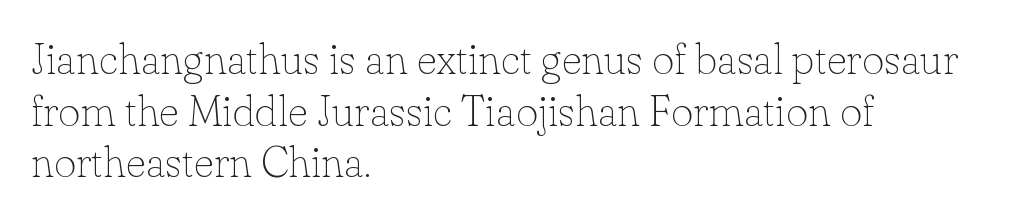
{"serif": "yes", "italic": "no", "bold": "no", "weight": "thin", "width": "normal", "stroke_contrast": "low", "x_height": "small", "monospaced": "no", "underline": "no", "align": "left", "line_spacing_ratio": 1.2, "letter_spacing": "normal", "letter_spacing_em": 0.0, "glyph_px": 43}
